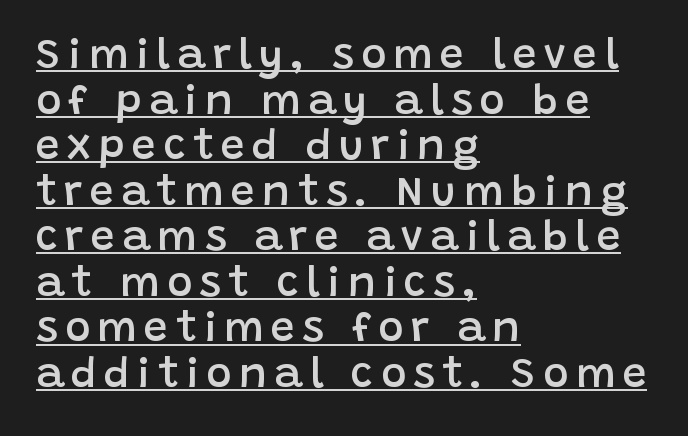
The image shows 43 px semibold sans-serif type, upright; set left-aligned, tight line spacing (1.06x), underlined; low stroke contrast and a large x-height.
